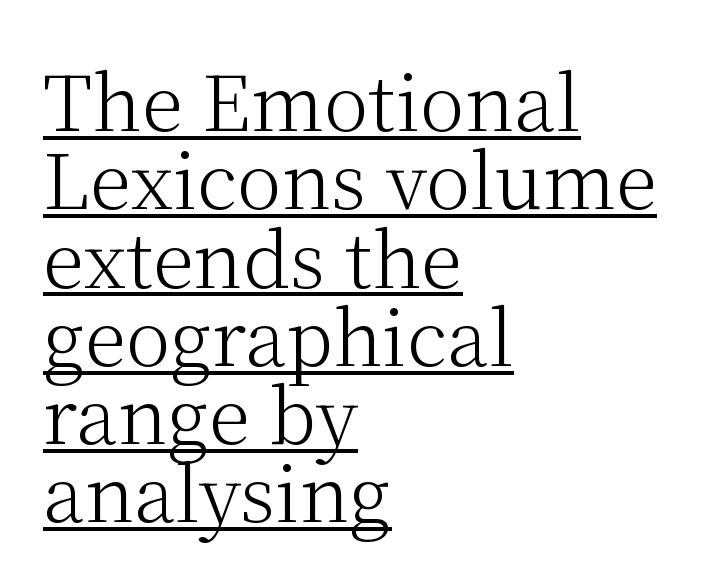
{"serif": "yes", "italic": "no", "bold": "no", "weight": "light", "width": "normal", "stroke_contrast": "medium", "x_height": "medium", "monospaced": "no", "underline": "yes", "align": "left", "line_spacing": "tight", "line_spacing_ratio": 1.03, "letter_spacing": "normal", "letter_spacing_em": 0.0, "glyph_px": 76}
